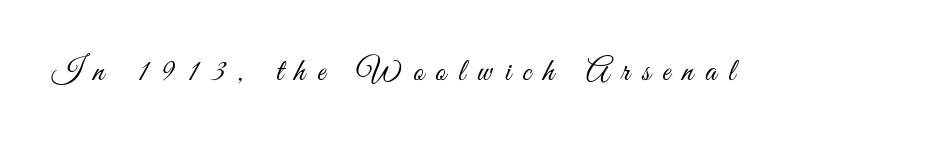
Q: Is the text bold? A: No.
Q: Is the text italic (slanted)? A: Yes.
Q: Is the typeface a serif or a sans-serif typeface? A: Sans-serif.
Q: Is the text underlined? A: No.
Q: Is the spacing between letters normal or unusually wide? A: Unusually wide.
Q: Width (condensed, normal, or wide)? A: Condensed.
Q: Stroke contrast? A: Medium.
Q: x-height? A: Small.
Q: Monospaced? A: No.
